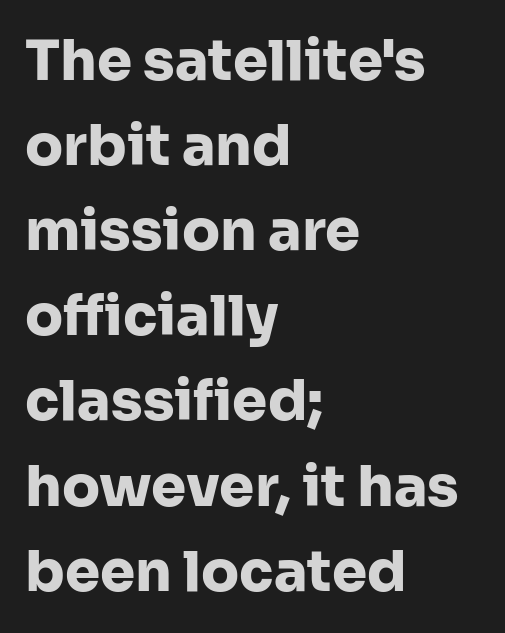
The rendering keeps characters at their native spacing. Spacing verdict: proportional, widths tailored to each character. The type family on display is of the sans-serif kind. A student would call this left alignment; a typographer would say flush left, rag right. Quick note: underline off. Compared with an ordinary text face, these strokes are far heavier — a full bold.
